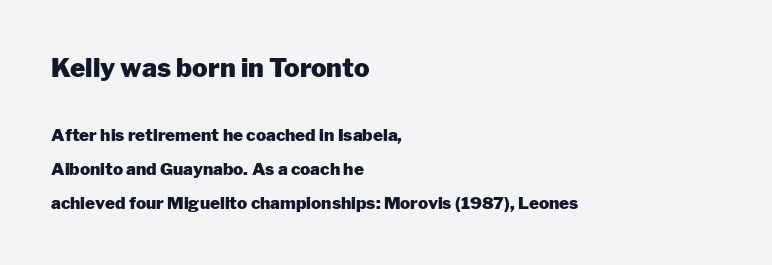
The image shows 26 px bold type, upright; set left-aligned, loose line spacing (2.0x), normal letter spacing, not underlined; the first (top) block is 1.53x larger.
